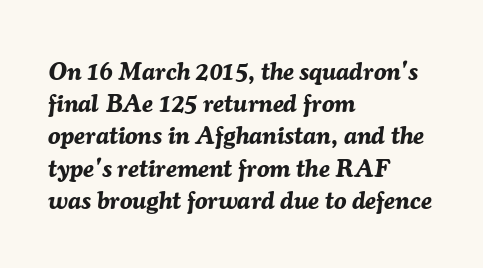
Q: Is the text bold? A: Yes.
Q: Is the text italic (slanted)? A: Yes, it leans right by about 7 degrees.
Q: Is the text underlined? A: No.
Q: How is the paragraph aligned? A: Left-aligned.
Q: Is the spacing between letters normal or unusually wide? A: Normal.
Q: Is the spacing between lines tight, normal or loose? A: Normal.
